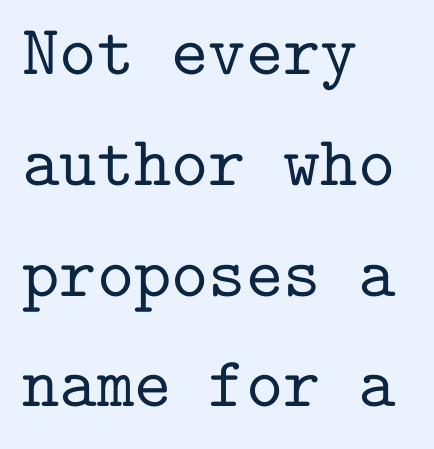
Q: Is the text italic (slanted)? A: No, it is upright.
Q: Is the typeface a serif or a sans-serif typeface? A: Serif.
Q: Is the text underlined? A: No.
Q: How is the paragraph aligned? A: Left-aligned.
Q: Is the spacing between letters normal or unusually wide? A: Normal.
Q: Is the spacing between lines tight, normal or loose? A: Normal.
Q: Width (condensed, normal, or wide)? A: Normal.
Q: Stroke contrast? A: Low.
Q: x-height? A: Medium.
Q: Monospaced? A: Yes.
